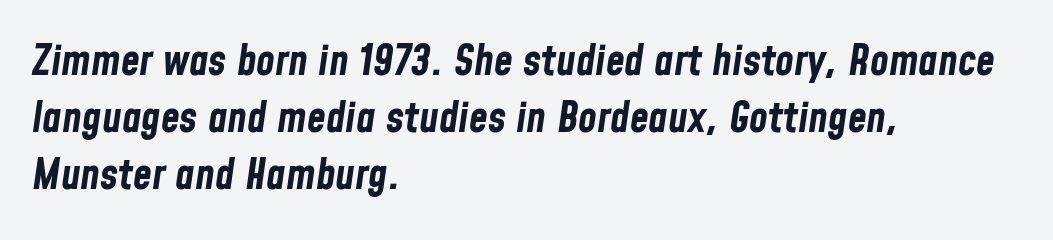
Q: Is the text bold? A: Yes.
Q: Is the text italic (slanted)? A: Yes, it leans right by about 8 degrees.
Q: Is the text underlined? A: No.
Q: How is the paragraph aligned? A: Left-aligned.
Q: Is the spacing between letters normal or unusually wide? A: Normal.
Q: Is the spacing between lines tight, normal or loose? A: Normal.
Q: Width (condensed, normal, or wide)? A: Condensed.
Q: Stroke contrast? A: Low.
Q: x-height? A: Medium.
Q: Monospaced? A: No.
